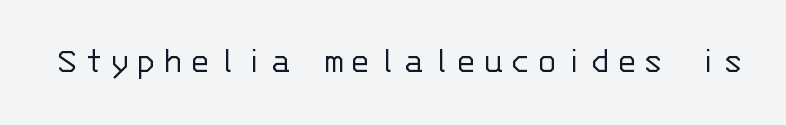
Q: Is the text bold? A: No.
Q: Is the text italic (slanted)? A: No, it is upright.
Q: Is the typeface a serif or a sans-serif typeface? A: Sans-serif.
Q: Is the text underlined? A: No.
Q: Is the spacing between letters normal or unusually wide? A: Unusually wide.
Q: Width (condensed, normal, or wide)? A: Normal.
Q: Stroke contrast? A: Low.
Q: x-height? A: Large.
Q: Monospaced? A: Yes.
